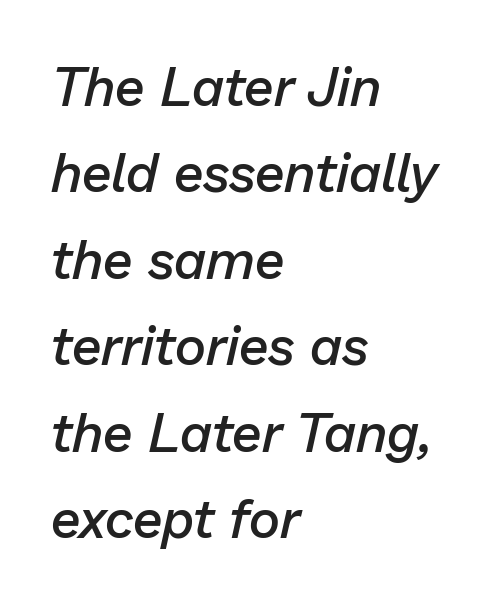
Q: Is the text bold? A: Semi-bold.
Q: Is the text italic (slanted)? A: Yes, it leans right by about 13 degrees.
Q: Is the text underlined? A: No.
Q: How is the paragraph aligned? A: Left-aligned.
Q: Is the spacing between letters normal or unusually wide? A: Normal.
Q: Is the spacing between lines tight, normal or loose? A: Normal.
Q: Width (condensed, normal, or wide)? A: Normal.
Q: Stroke contrast? A: Low.
Q: x-height? A: Medium.
Q: Monospaced? A: No.
